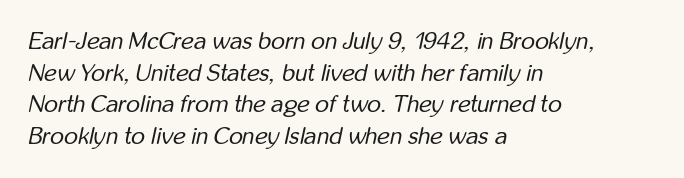
Q: Is the text bold? A: No.
Q: Is the text italic (slanted)? A: Yes, it leans right by about 12 degrees.
Q: Is the text underlined? A: No.
Q: How is the paragraph aligned? A: Left-aligned.
Q: Is the spacing between letters normal or unusually wide? A: Normal.
Q: Is the spacing between lines tight, normal or loose? A: Normal.
